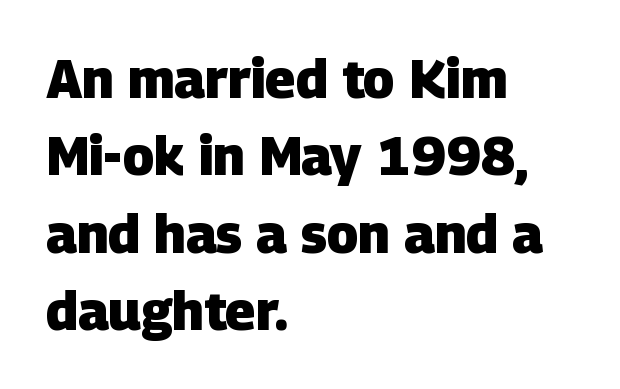
Letterform terminals end flat and unadorned throughout the passage. Think of a printed novel: that variable character pitch is what you see here. The characters look thick and weighty, a clear bold. This sample uses plain, unmodified letter spacing. Visually the block forms a straight wall on the left and a jagged coastline on the right. The space beneath each line is pristine and unruled.
